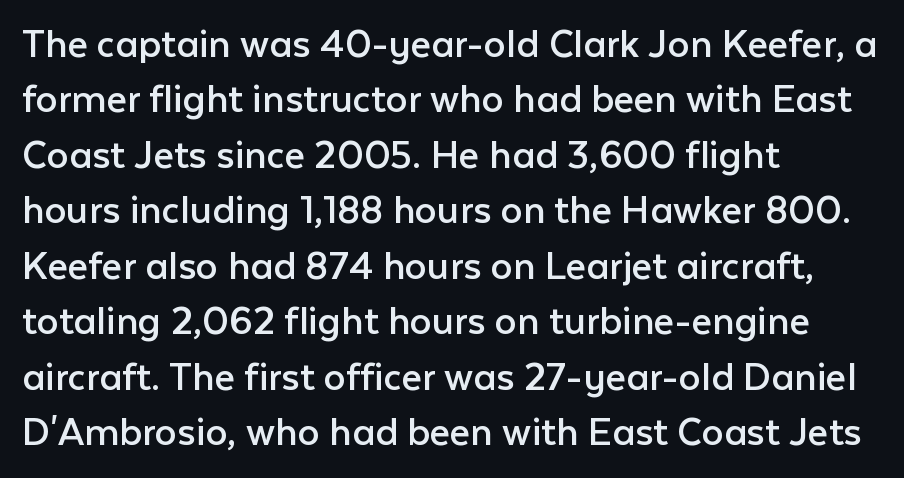
{"serif": "no", "italic": "no", "bold": "no", "weight": "regular", "width": "normal", "stroke_contrast": "low", "x_height": "medium", "monospaced": "no", "underline": "no", "align": "left", "line_spacing": "normal", "line_spacing_ratio": 1.26, "letter_spacing": "normal", "letter_spacing_em": 0.0, "glyph_px": 44}
